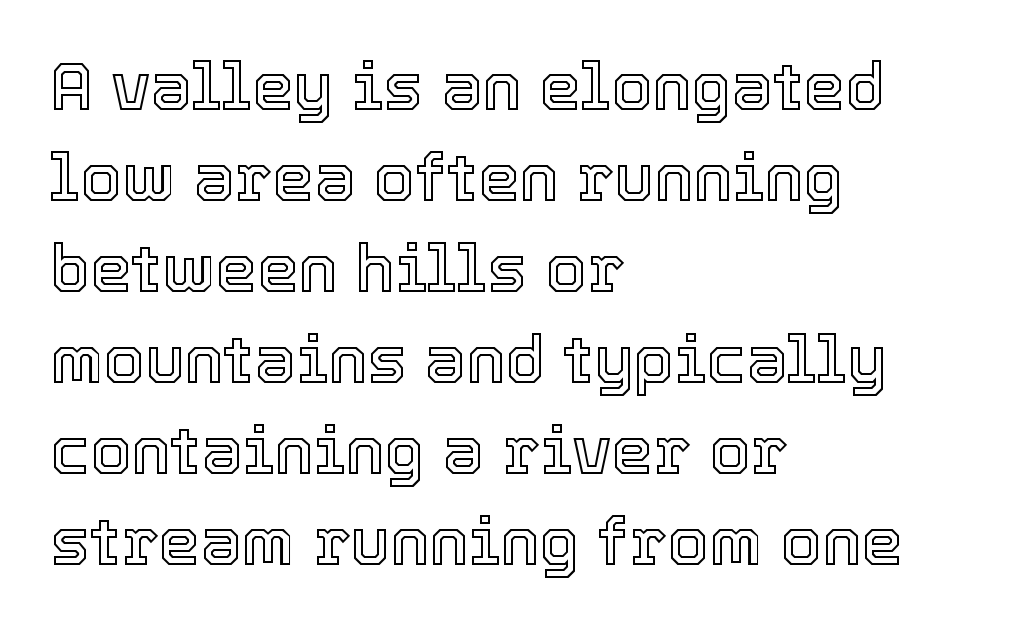
Q: Is the text italic (slanted)? A: No, it is upright.
Q: Is the text underlined? A: No.
Q: How is the paragraph aligned? A: Left-aligned.
Q: Is the spacing between letters normal or unusually wide? A: Normal.
Q: Is the spacing between lines tight, normal or loose? A: Normal.
Q: Width (condensed, normal, or wide)? A: Normal.
Q: x-height? A: Medium.
Q: Monospaced? A: No.
